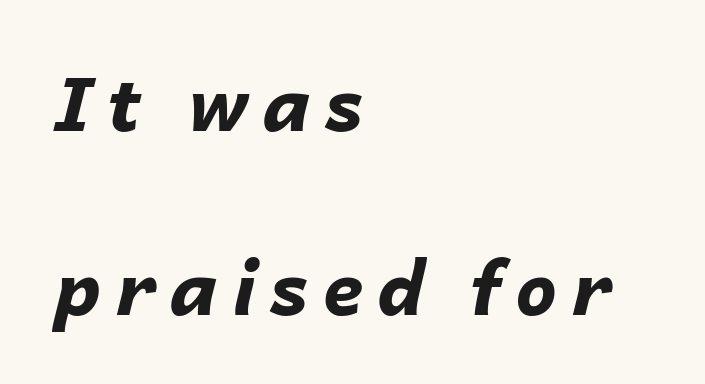
The image shows 74 px bold type, italic (leaning right); set left-aligned, loose line spacing (2.48x), not underlined; low stroke contrast and a medium x-height.
